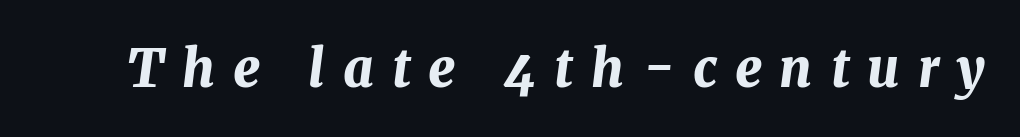
Check the space under the baseline: it is left empty. The axis of the letterforms is tilted away from vertical. Honestly, the letter spacing is so wide it's the main thing you notice. Character widths vary here, with narrow letters taking less room than wide ones. The strokes are fattened all the way to bold.
